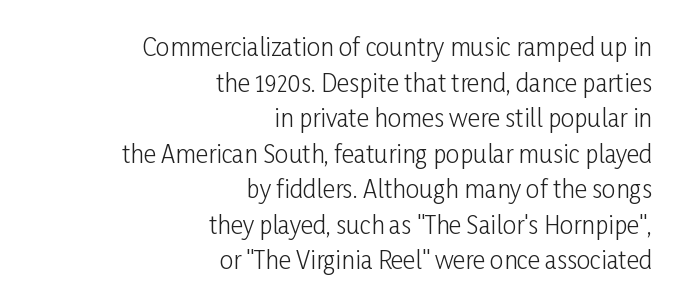
Q: Is the text bold? A: No.
Q: Is the text italic (slanted)? A: No, it is upright.
Q: Is the text underlined? A: No.
Q: How is the paragraph aligned? A: Right-aligned.
Q: Is the spacing between letters normal or unusually wide? A: Normal.
Q: Is the spacing between lines tight, normal or loose? A: Normal.
